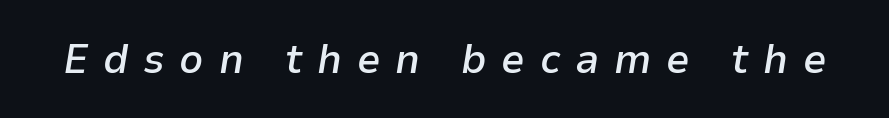
The image shows 42 px semibold type, italic (leaning right); set unusually wide letter spacing (+0.35 em), not underlined; low stroke contrast and a medium x-height.
